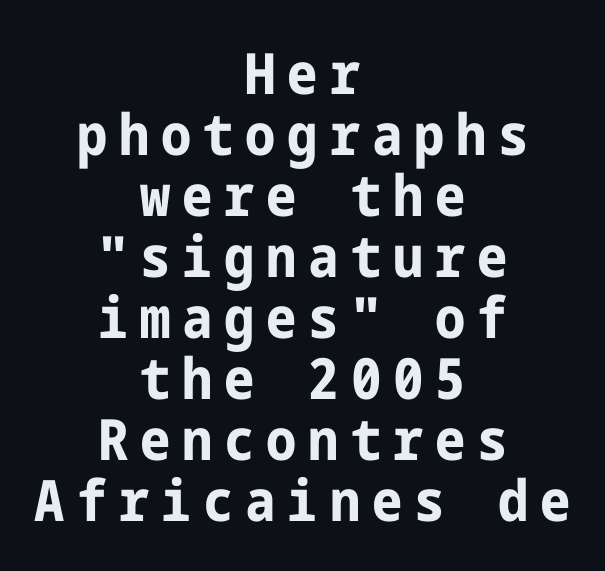
The image shows 57 px bold, condensed sans-serif type, upright; set centered, tight line spacing (1.07x), unusually wide letter spacing (+0.21 em), not underlined; low stroke contrast and a medium x-height.
